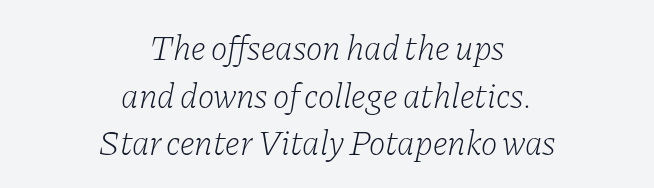
Horizontally, the lines are justified to the midpoint only. Weight: in the light-to-regular range. Words appear dense and cohesive because spacing is normal. Check where the strokes stop: tiny serifs finish them off. Does the lettering tilt? It does — this is italic. The rendering uses a moderate line-height, typical for paragraphs.
